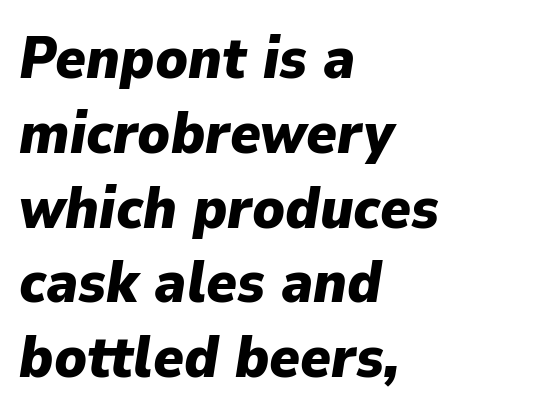
If you measured baseline to baseline, you'd find a middling distance. The passage shown is typed in a proportional face where columns would drift. No extra tracking has been applied to these lines. The paragraph has a hard left edge and a soft right edge.
